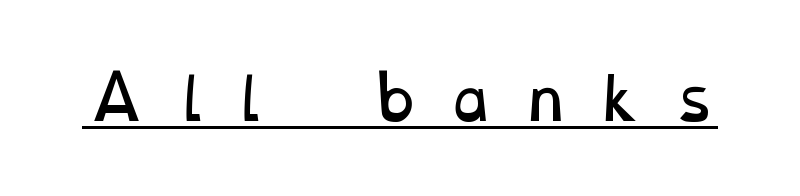
Q: Is the text bold? A: No.
Q: Is the text underlined? A: Yes.
Q: Is the spacing between letters normal or unusually wide? A: Unusually wide.
Q: Width (condensed, normal, or wide)? A: Wide.
Q: Stroke contrast? A: Low.
Q: x-height? A: Medium.
Q: Monospaced? A: No.
